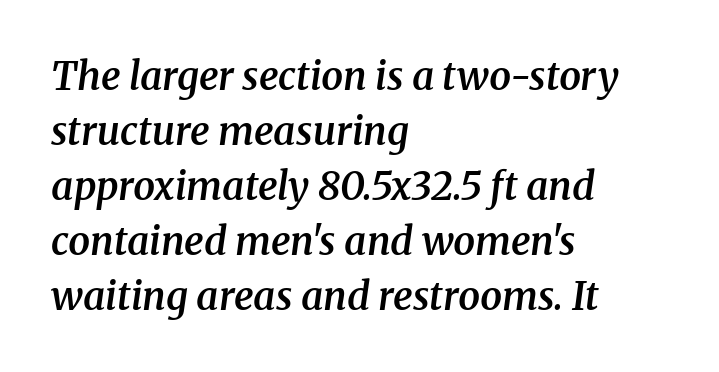
{"serif": "yes", "italic": "yes", "lean": "right", "slant_degrees": 8, "bold": "semi", "weight": "semibold", "width": "normal", "stroke_contrast": "medium", "x_height": "medium", "monospaced": "no", "underline": "no", "align": "left", "line_spacing": "normal", "line_spacing_ratio": 1.41, "letter_spacing": "normal", "letter_spacing_em": 0.0, "glyph_px": 39}
